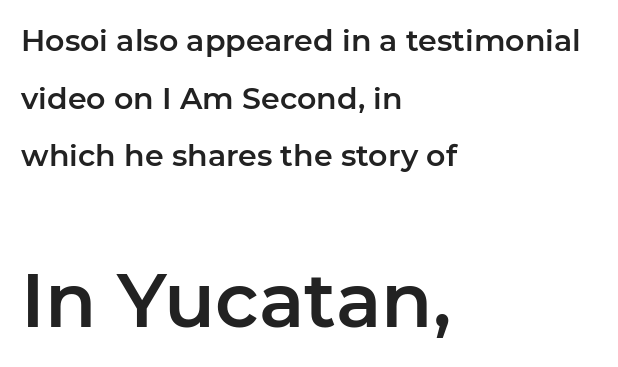
Line starts are locked; line ends wander. Stroke terminals: plain, sans-serif. Plain, unruled lines of type. Style check: upright. The space between consecutive lines is lavish. A student would notice the bottom passage is typeset larger than what precedes it.
